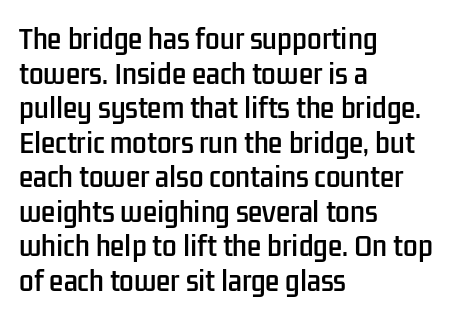
Reading down the block, your eye returns to a fixed left position each line. The line-height multiplier appears to be the usual default. Anything drawn beneath the words? Only blank space. Nope, not italic — everything's standing straight. No extra tracking has been applied to these lines.
